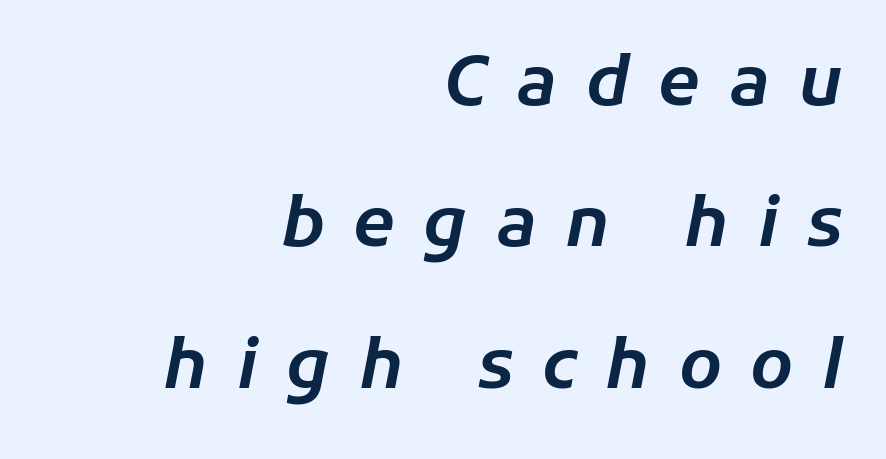
{"italic": "yes", "lean": "right", "slant_degrees": 11, "width": "normal", "stroke_contrast": "low", "x_height": "medium", "monospaced": "no", "underline": "no", "align": "right", "line_spacing": "loose", "line_spacing_ratio": 2.08, "letter_spacing": "wide", "letter_spacing_em": 0.42, "glyph_px": 68}
